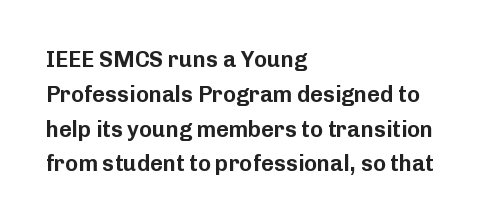
Q: Is the text italic (slanted)? A: No, it is upright.
Q: Is the text underlined? A: No.
Q: How is the paragraph aligned? A: Left-aligned.
Q: Is the spacing between letters normal or unusually wide? A: Normal.
Q: Is the spacing between lines tight, normal or loose? A: Normal.
